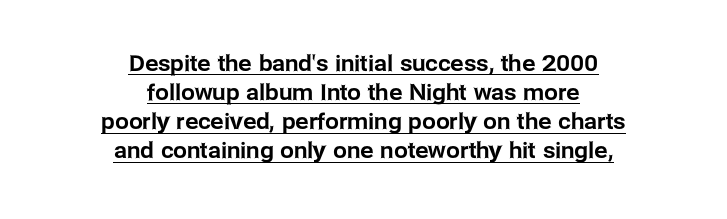
Baseline-to-baseline distance is the conventional proportion of letter height. Alignment: centered. This sample uses an upright cut, with every glyph sitting square on the baseline. Letter spacing: default.
